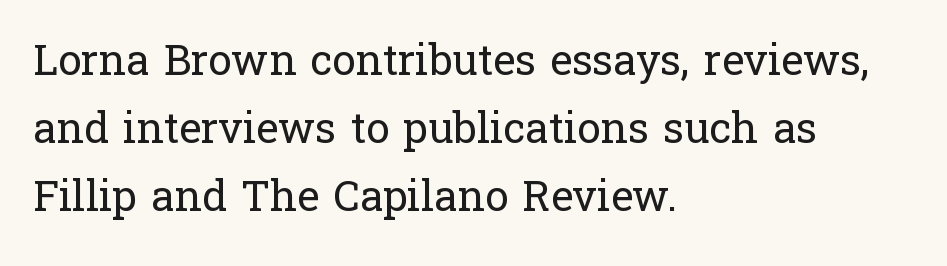
The image shows 42 px regular-weight serif type, upright; set left-aligned, normal line spacing (1.62x), normal letter spacing, not underlined; low stroke contrast and a medium x-height.
